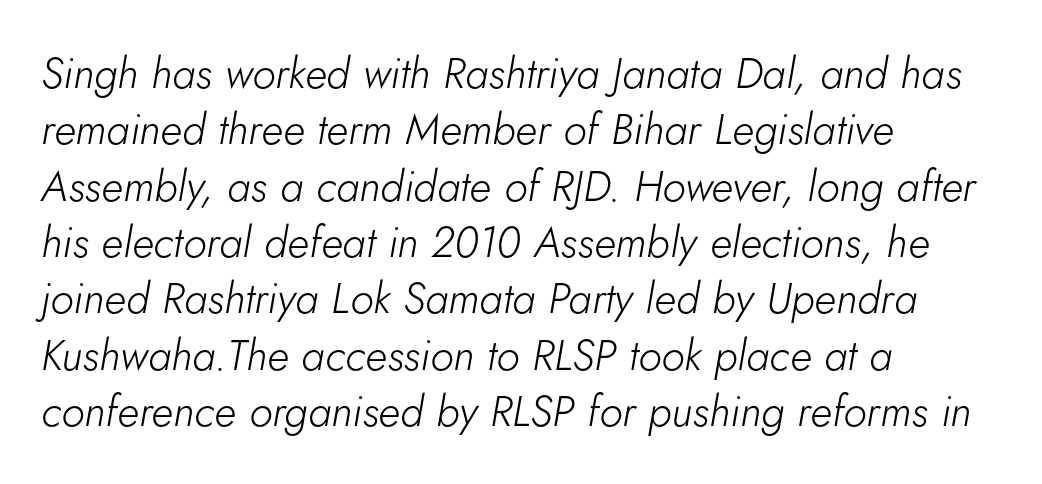
Q: Is the text bold? A: No.
Q: Is the text italic (slanted)? A: Yes, it leans right by about 5 degrees.
Q: Is the text underlined? A: No.
Q: How is the paragraph aligned? A: Left-aligned.
Q: Is the spacing between letters normal or unusually wide? A: Normal.
Q: Is the spacing between lines tight, normal or loose? A: Normal.
Q: Width (condensed, normal, or wide)? A: Normal.
Q: Stroke contrast? A: Low.
Q: x-height? A: Small.
Q: Monospaced? A: No.
